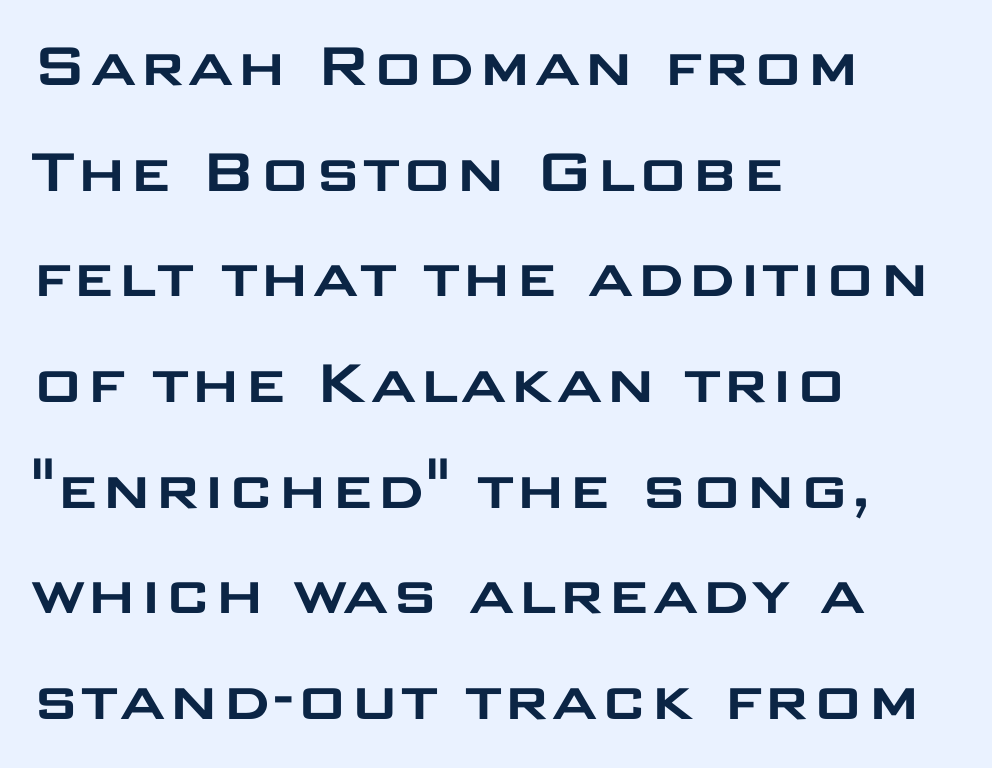
Letter spacing: default. You can tell it's not italic because the verticals are truly vertical. Caption: multi-line text, flush left, ragged right. In terms of letterform style, serifs are entirely absent.
